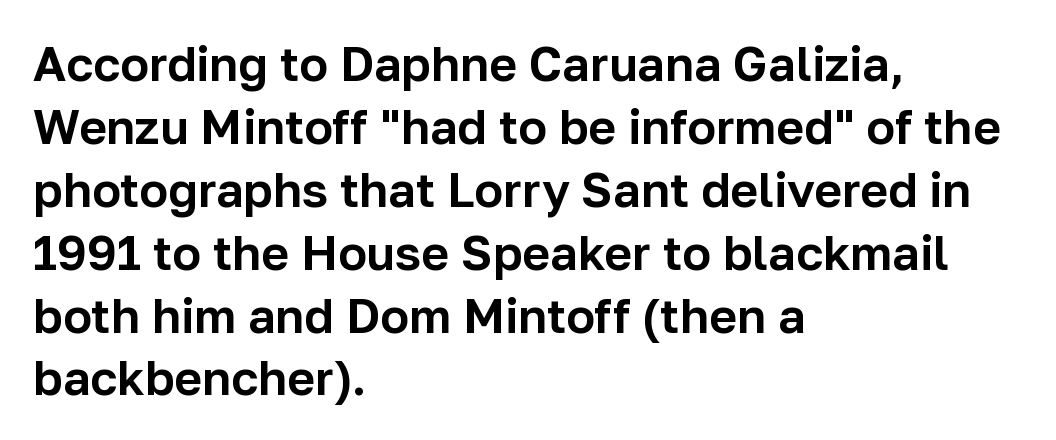
The image shows 48 px sans-serif type, upright; set left-aligned, normal line spacing (1.31x), normal letter spacing, not underlined; low stroke contrast and a medium x-height.
